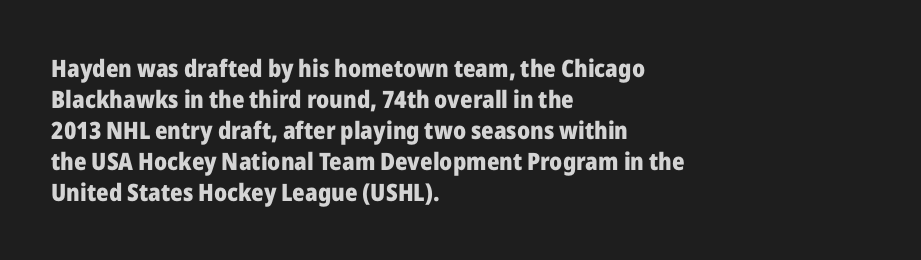
The image shows 24 px bold type, upright; set left-aligned, normal line spacing (1.29x), normal letter spacing, not underlined.
